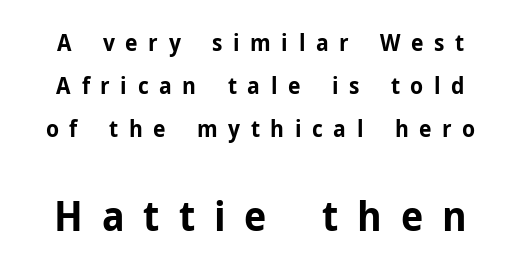
The image shows 41 px bold sans-serif type, upright; set line spacing 1.87x, unusually wide letter spacing (+0.46 em), not underlined; the second (bottom) block is 1.78x larger; low stroke contrast and a medium x-height.
